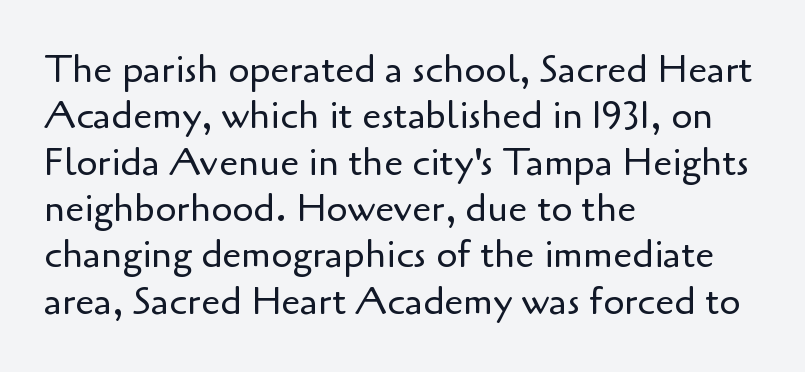
The image shows 38 px regular-weight sans-serif type, upright; set left-aligned, line spacing 1.22x, normal letter spacing, not underlined; low stroke contrast and a small x-height.
